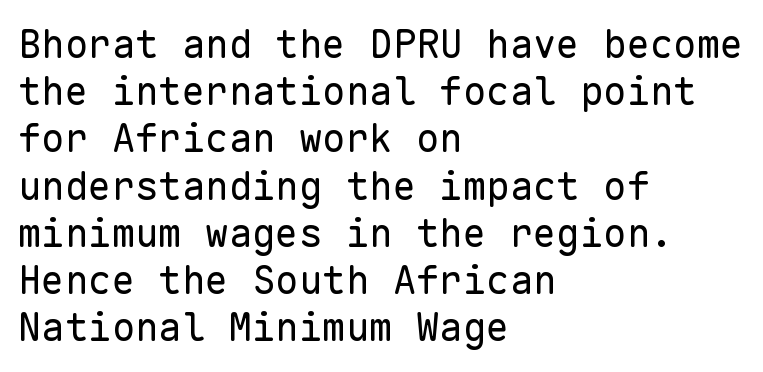
Q: Is the text bold? A: No.
Q: Is the text italic (slanted)? A: No, it is upright.
Q: Is the typeface a serif or a sans-serif typeface? A: Sans-serif.
Q: Is the text underlined? A: No.
Q: How is the paragraph aligned? A: Left-aligned.
Q: Is the spacing between letters normal or unusually wide? A: Normal.
Q: Width (condensed, normal, or wide)? A: Normal.
Q: Stroke contrast? A: Low.
Q: x-height? A: Medium.
Q: Monospaced? A: Yes.
